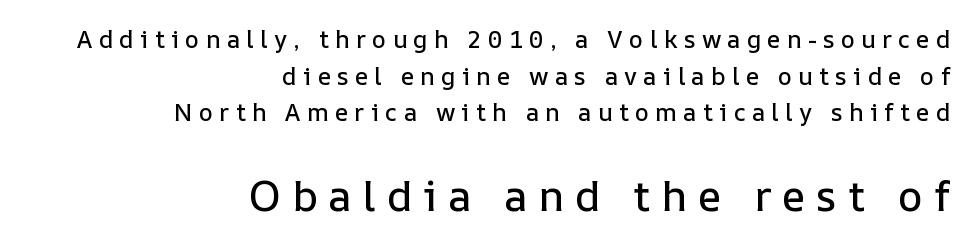
Q: Is the text italic (slanted)? A: No, it is upright.
Q: Is the text underlined? A: No.
Q: How is the paragraph aligned? A: Right-aligned.
Q: Is the spacing between letters normal or unusually wide? A: Unusually wide.
Q: Is the spacing between lines tight, normal or loose? A: Normal.
Q: Which block of text is set in a larger size, the first (top) or the second (bottom)? A: The second (bottom) one.
Q: Width (condensed, normal, or wide)? A: Normal.
Q: Stroke contrast? A: Low.
Q: x-height? A: Medium.
Q: Monospaced? A: No.
